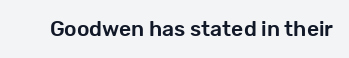
The image shows 21 px text type, upright; set normal letter spacing, not underlined.
